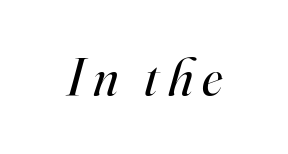
Q: Is the text bold? A: No.
Q: Is the text italic (slanted)? A: Yes, it leans right by about 16 degrees.
Q: Is the typeface a serif or a sans-serif typeface? A: Serif.
Q: Is the text underlined? A: No.
Q: Width (condensed, normal, or wide)? A: Normal.
Q: Stroke contrast? A: High.
Q: x-height? A: Small.
Q: Monospaced? A: No.
